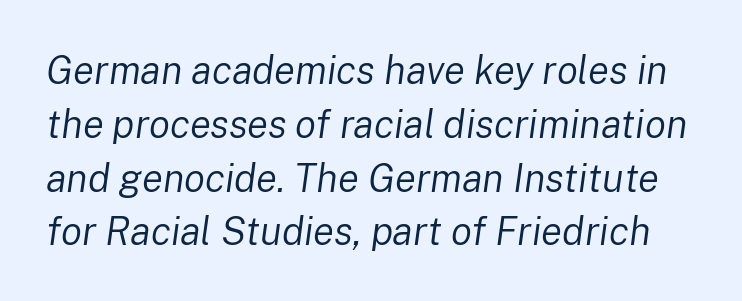
Anything drawn beneath the words? Only blank space. The designer left line spacing at the default. This reads as an unemphasized weight, regular at the heaviest. Proportional: the letters do not fall into vertical columns. The glyphs look as if they've been sheared to an angle.
